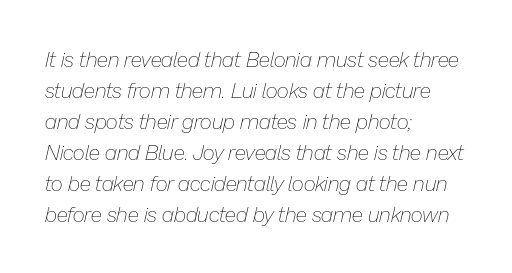
Q: Is the text bold? A: No.
Q: Is the text italic (slanted)? A: Yes, it leans right by about 13 degrees.
Q: Is the text underlined? A: No.
Q: How is the paragraph aligned? A: Left-aligned.
Q: Is the spacing between letters normal or unusually wide? A: Normal.
Q: Is the spacing between lines tight, normal or loose? A: Normal.
